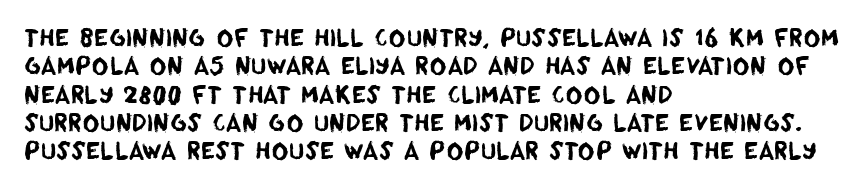
The image shows 23 px text type; set left-aligned, line spacing 1.23x, normal letter spacing, not underlined.
